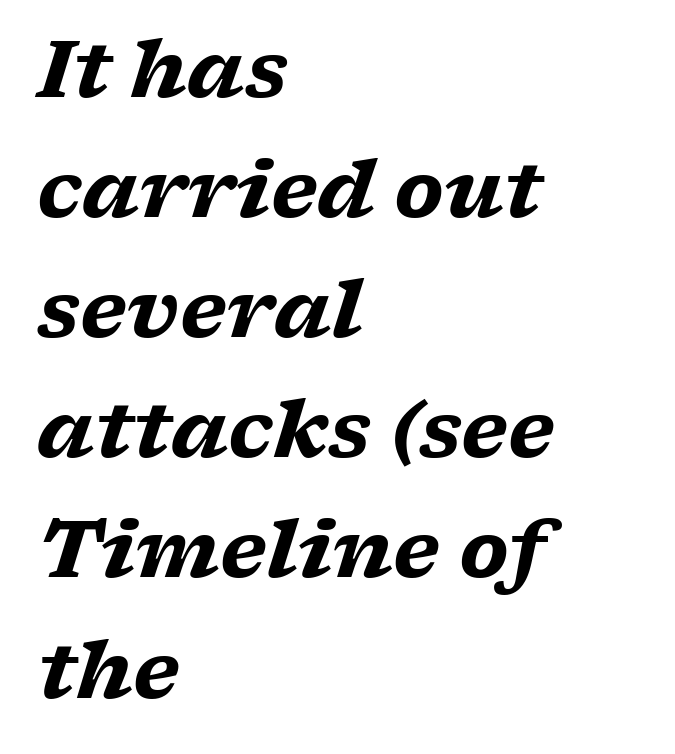
{"serif": "yes", "italic": "yes", "lean": "right", "slant_degrees": 17, "bold": "yes", "weight": "heavy", "width": "wide", "stroke_contrast": "low", "x_height": "medium", "monospaced": "no", "underline": "no", "align": "left", "line_spacing": "normal", "line_spacing_ratio": 1.54, "letter_spacing": "normal", "letter_spacing_em": 0.0, "glyph_px": 78}
